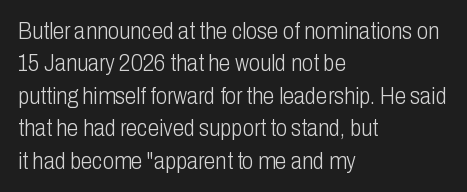
The image shows 23 px text type, upright; set left-aligned, normal line spacing (1.41x), normal letter spacing, not underlined.
